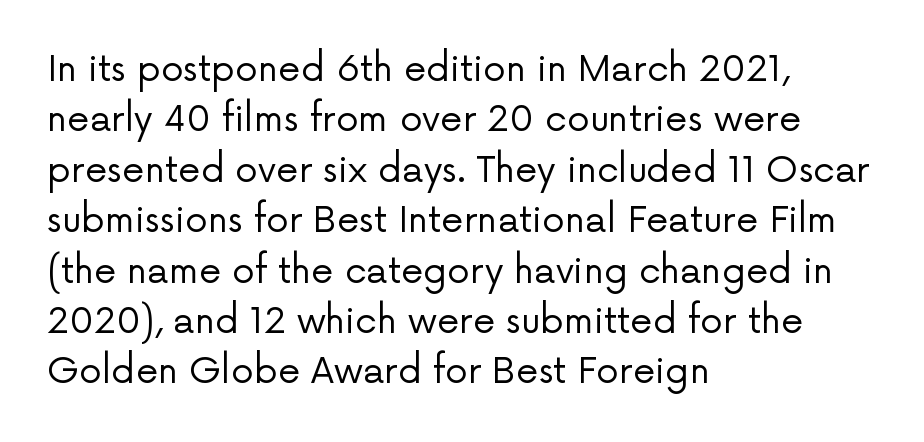
Q: Is the text bold? A: No.
Q: Is the text italic (slanted)? A: No, it is upright.
Q: Is the typeface a serif or a sans-serif typeface? A: Sans-serif.
Q: Is the text underlined? A: No.
Q: How is the paragraph aligned? A: Left-aligned.
Q: Is the spacing between letters normal or unusually wide? A: Normal.
Q: Is the spacing between lines tight, normal or loose? A: Normal.
Q: Width (condensed, normal, or wide)? A: Normal.
Q: Stroke contrast? A: Low.
Q: x-height? A: Medium.
Q: Monospaced? A: No.
